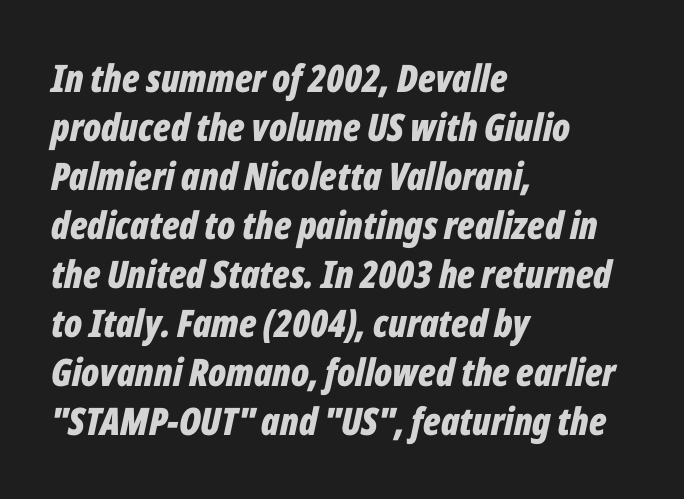
Q: Is the text bold? A: Yes.
Q: Is the text italic (slanted)? A: Yes, it leans right by about 12 degrees.
Q: Is the text underlined? A: No.
Q: How is the paragraph aligned? A: Left-aligned.
Q: Is the spacing between letters normal or unusually wide? A: Normal.
Q: Is the spacing between lines tight, normal or loose? A: Normal.
Q: Width (condensed, normal, or wide)? A: Condensed.
Q: Stroke contrast? A: Low.
Q: x-height? A: Medium.
Q: Monospaced? A: No.
